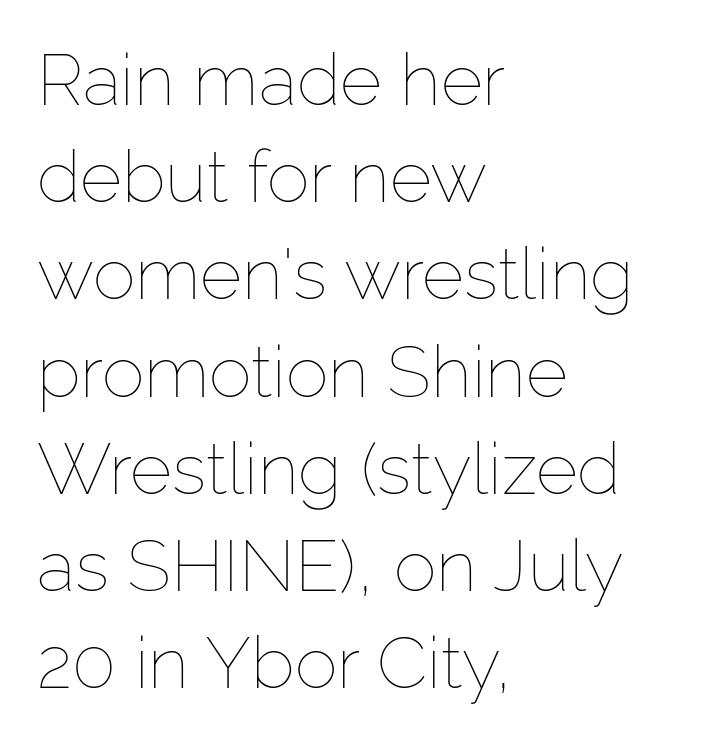
{"italic": "no", "bold": "no", "weight": "thin", "width": "normal", "stroke_contrast": "low", "x_height": "medium", "monospaced": "no", "underline": "no", "align": "left", "line_spacing": "normal", "line_spacing_ratio": 1.35, "letter_spacing": "normal", "letter_spacing_em": 0.0, "glyph_px": 72}
